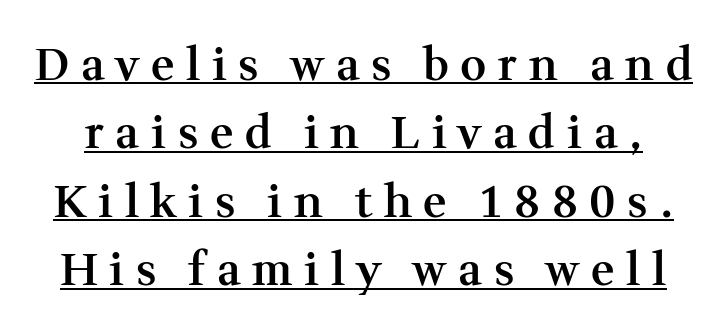
Leading matches the norm, producing a regular column. Designer's note — italics off, roman on. Caption: lettering with a line underneath. Stroke terminals: seriffed.
